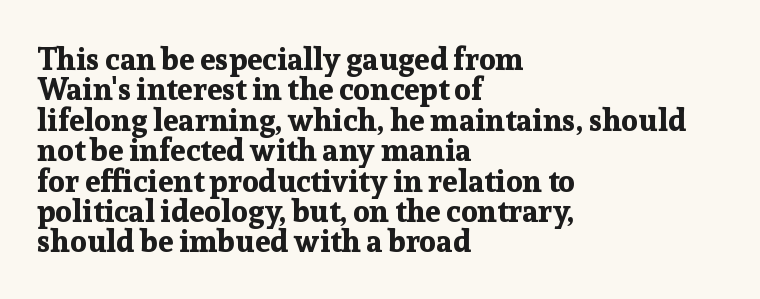
Characters follow at the spacing the type designer built in. Typographic density is high because the face is bold. A typesetter would call this proportional, since set widths differ per character. Do the letters lean? They stand straight.
